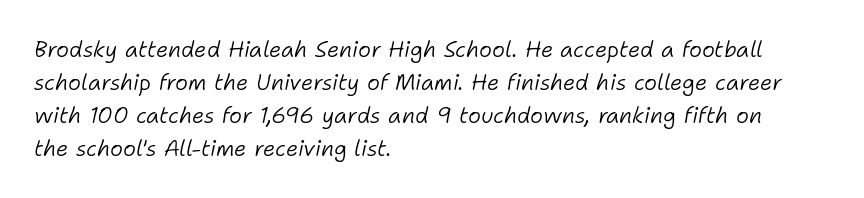
Q: Is the text bold? A: No.
Q: Is the text italic (slanted)? A: Yes, it leans right by about 11 degrees.
Q: Is the text underlined? A: No.
Q: How is the paragraph aligned? A: Left-aligned.
Q: Is the spacing between letters normal or unusually wide? A: Normal.
Q: Is the spacing between lines tight, normal or loose? A: Normal.
